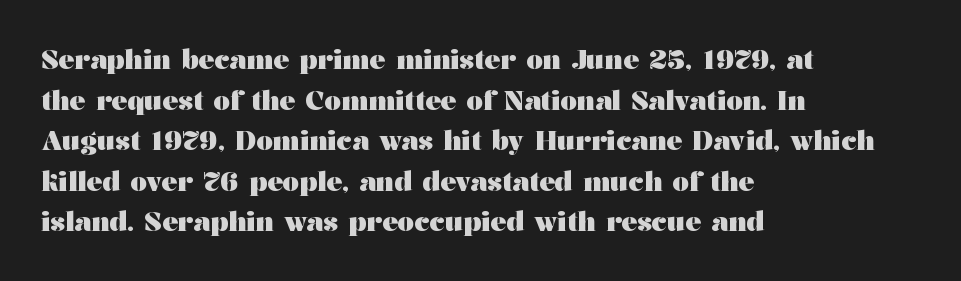
{"italic": "no", "bold": "yes", "underline": "no", "align": "left", "line_spacing": "normal", "line_spacing_ratio": 1.56, "letter_spacing": "normal", "letter_spacing_em": 0.0, "glyph_px": 26}
